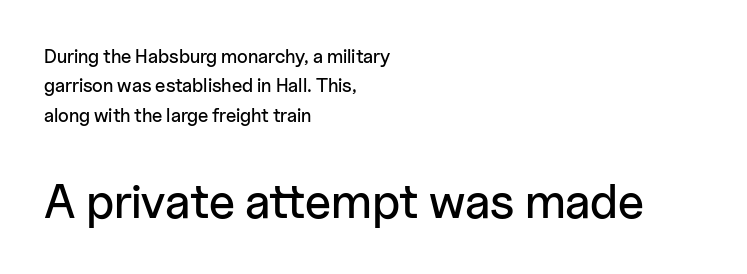
Q: Is the text italic (slanted)? A: No, it is upright.
Q: Is the typeface a serif or a sans-serif typeface? A: Sans-serif.
Q: Is the text underlined? A: No.
Q: How is the paragraph aligned? A: Left-aligned.
Q: Is the spacing between letters normal or unusually wide? A: Normal.
Q: Is the spacing between lines tight, normal or loose? A: Normal.
Q: Which block of text is set in a larger size, the first (top) or the second (bottom)? A: The second (bottom) one.
Q: Width (condensed, normal, or wide)? A: Normal.
Q: Stroke contrast? A: Low.
Q: x-height? A: Medium.
Q: Monospaced? A: No.
